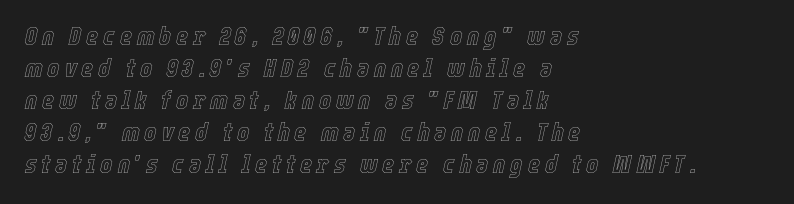
The image shows 26 px text type, italic (leaning right); set left-aligned, line spacing 1.23x, not underlined.
